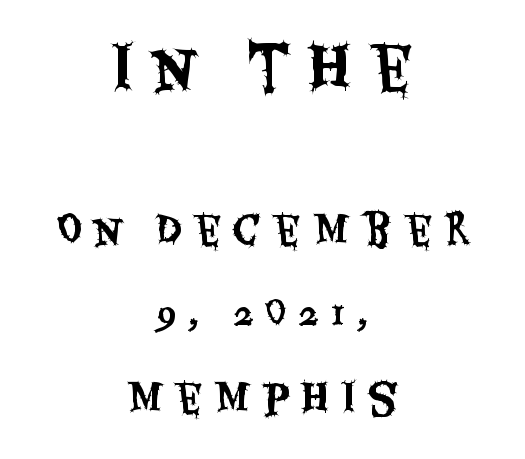
{"serif": "no", "italic": "no", "width": "condensed", "stroke_contrast": "medium", "x_height": "large", "monospaced": "no", "underline": "no", "align": "center", "line_spacing": "loose", "line_spacing_ratio": 2.16, "letter_spacing": "wide", "letter_spacing_em": 0.28, "larger_block": "first", "size_ratio": 1.51, "glyph_px": 59}
